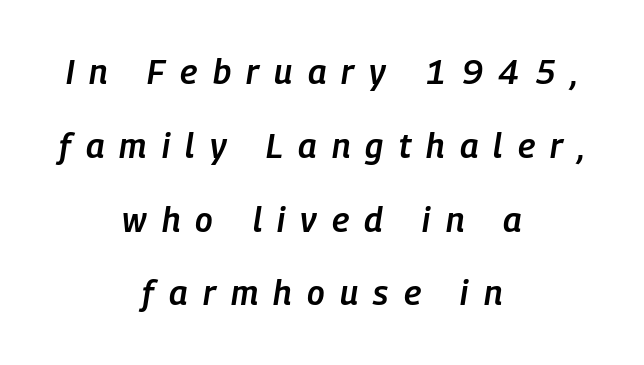
One-word summary of the alignment: center. Students, this is semibold: more ink than regular, less than bold. A typesetter would call this proportional, since set widths differ per character. Italic: yes, the glyphs are oblique.
